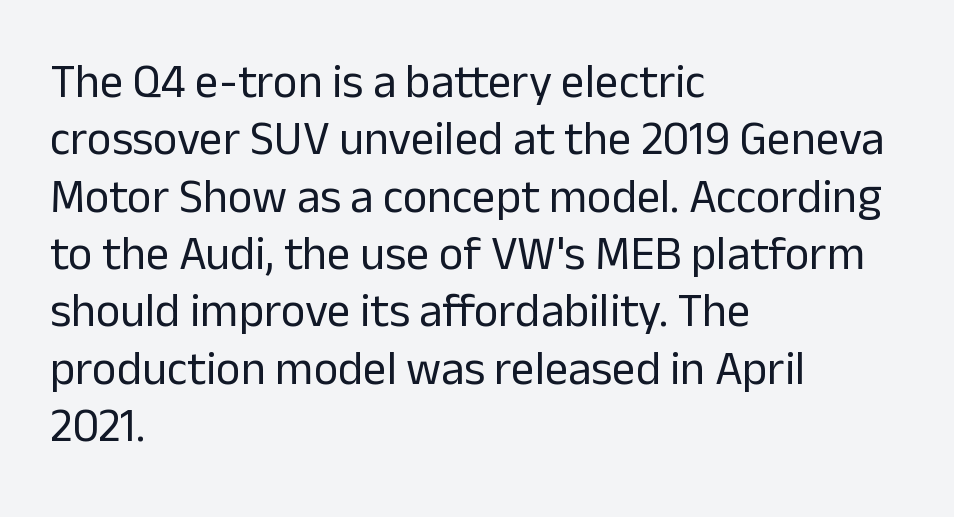
The image shows 47 px regular-weight sans-serif type, upright; set left-aligned, line spacing 1.22x, normal letter spacing, not underlined; low stroke contrast and a medium x-height.
